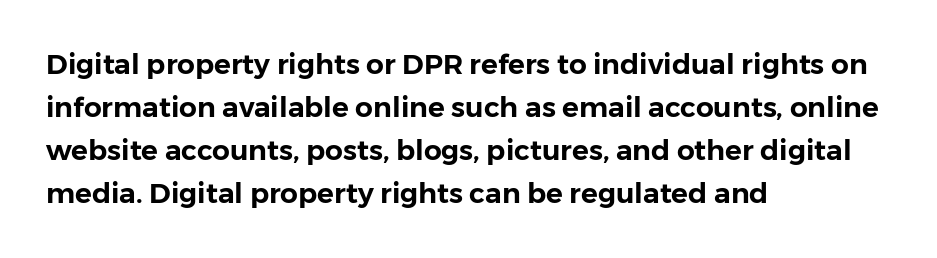
{"serif": "no", "italic": "no", "width": "normal", "stroke_contrast": "low", "x_height": "medium", "monospaced": "no", "underline": "no", "align": "left", "line_spacing": "normal", "line_spacing_ratio": 1.54, "letter_spacing": "normal", "letter_spacing_em": 0.0, "glyph_px": 28}
